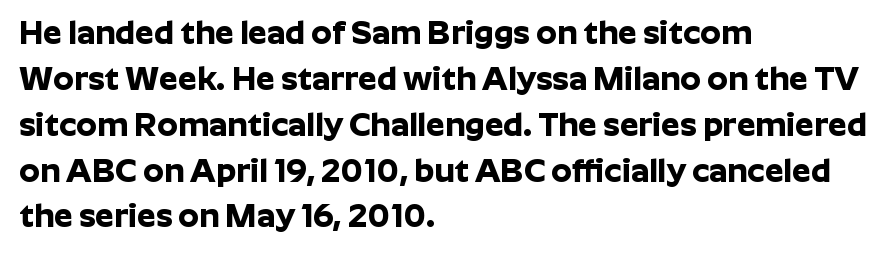
How heavy is the stroke? Heavy — this is a bold. Plain, unruled lines of type. Short note: letters normally spaced. Ascenders rise straight up at ninety degrees. Alignment: flush left. One glance says typical: line gaps are just what's usual.
